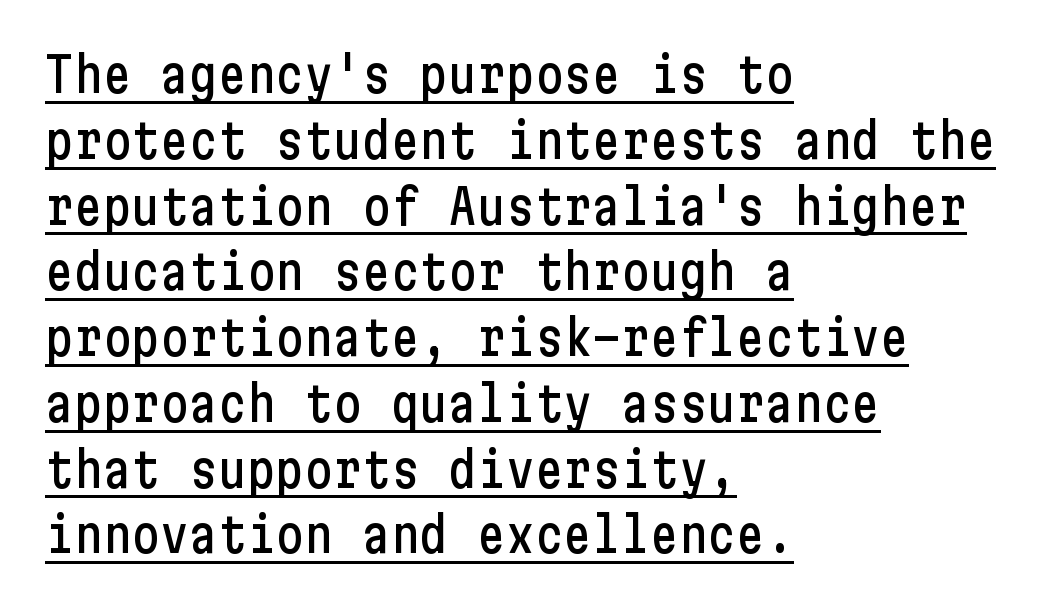
Q: Is the text italic (slanted)? A: No, it is upright.
Q: Is the typeface a serif or a sans-serif typeface? A: Sans-serif.
Q: Is the text underlined? A: Yes.
Q: How is the paragraph aligned? A: Left-aligned.
Q: Is the spacing between letters normal or unusually wide? A: Normal.
Q: Is the spacing between lines tight, normal or loose? A: Normal.
Q: Width (condensed, normal, or wide)? A: Condensed.
Q: Stroke contrast? A: Low.
Q: x-height? A: Medium.
